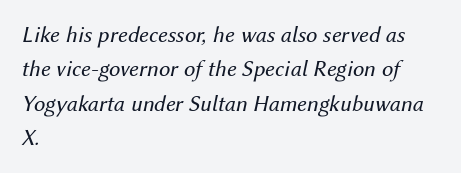
The image shows 23 px text type, italic (leaning right); set left-aligned, normal line spacing (1.5x), normal letter spacing, not underlined.
